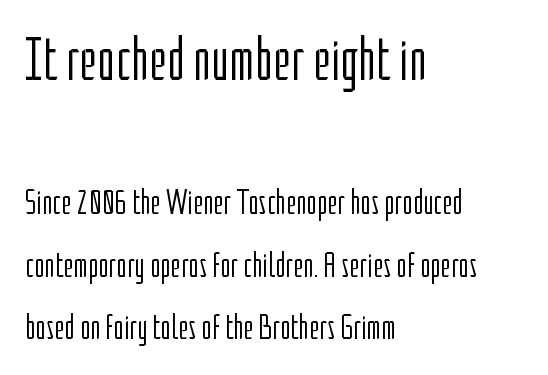
{"serif": "no", "italic": "no", "bold": "no", "weight": "light", "width": "condensed", "stroke_contrast": "low", "x_height": "medium", "monospaced": "no", "underline": "no", "align": "left", "line_spacing_ratio": 1.78, "letter_spacing": "normal", "letter_spacing_em": 0.0, "larger_block": "first", "size_ratio": 1.74, "glyph_px": 61}
